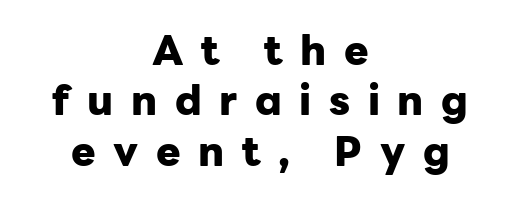
Typesetter's note: full bold, strokes at maximum text heaviness. Underline: absent. Alignment: centered. You could only call the tracking loose — the letters float apart. I'd call this a sans setting — the letters go barefoot. Note the varied advance widths — an 'i' is clearly narrower than an 'm'.
